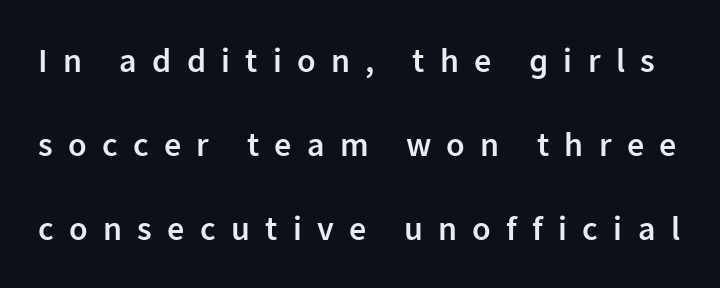
{"serif": "no", "italic": "no", "bold": "semi", "weight": "semibold", "width": "normal", "stroke_contrast": "low", "x_height": "medium", "monospaced": "no", "underline": "no", "line_spacing": "loose", "line_spacing_ratio": 2.47, "letter_spacing": "wide", "letter_spacing_em": 0.45, "glyph_px": 34}
